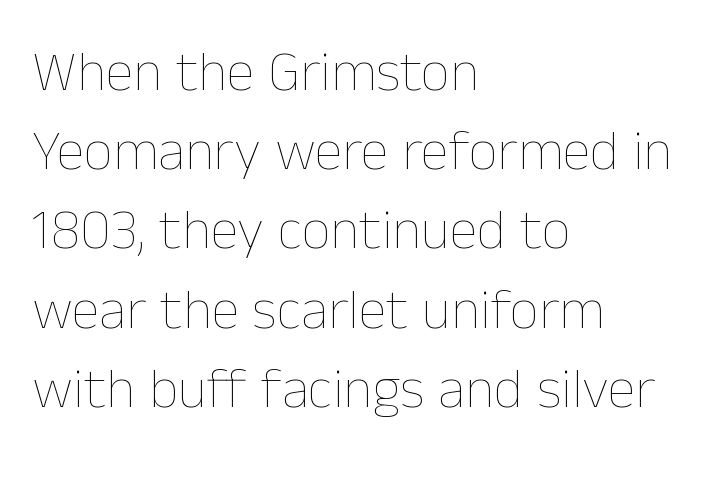
The image shows 57 px thin type, upright; set left-aligned, normal line spacing (1.39x), normal letter spacing, not underlined; low stroke contrast and a medium x-height.
